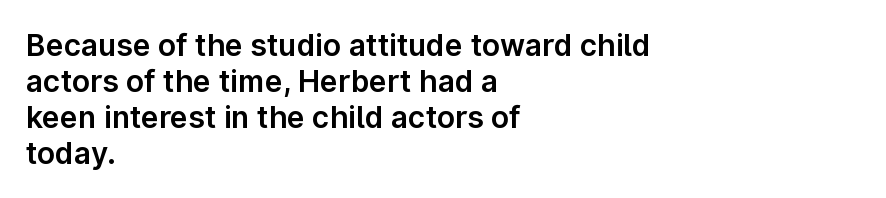
You could not count columns in this text — the font is proportionally spaced. Does the type have serifs? No, each stem ends abruptly. Is the block centered? No — it sits flush against the left margin. Nobody drew a line under any word here. Nope, not italic — everything's standing straight. The gaps between neighbouring characters are ordinary and unremarkable.
